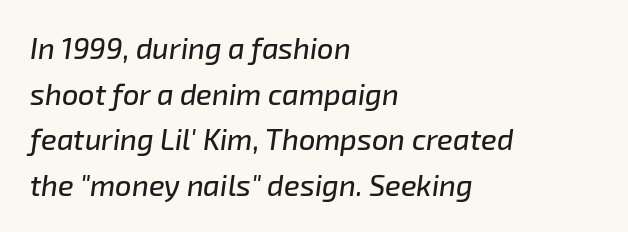
Q: Is the text italic (slanted)? A: Yes, it leans right by about 8 degrees.
Q: Is the text underlined? A: No.
Q: How is the paragraph aligned? A: Left-aligned.
Q: Is the spacing between letters normal or unusually wide? A: Normal.
Q: Is the spacing between lines tight, normal or loose? A: Normal.
Q: Width (condensed, normal, or wide)? A: Normal.
Q: Stroke contrast? A: Low.
Q: x-height? A: Medium.
Q: Monospaced? A: No.
